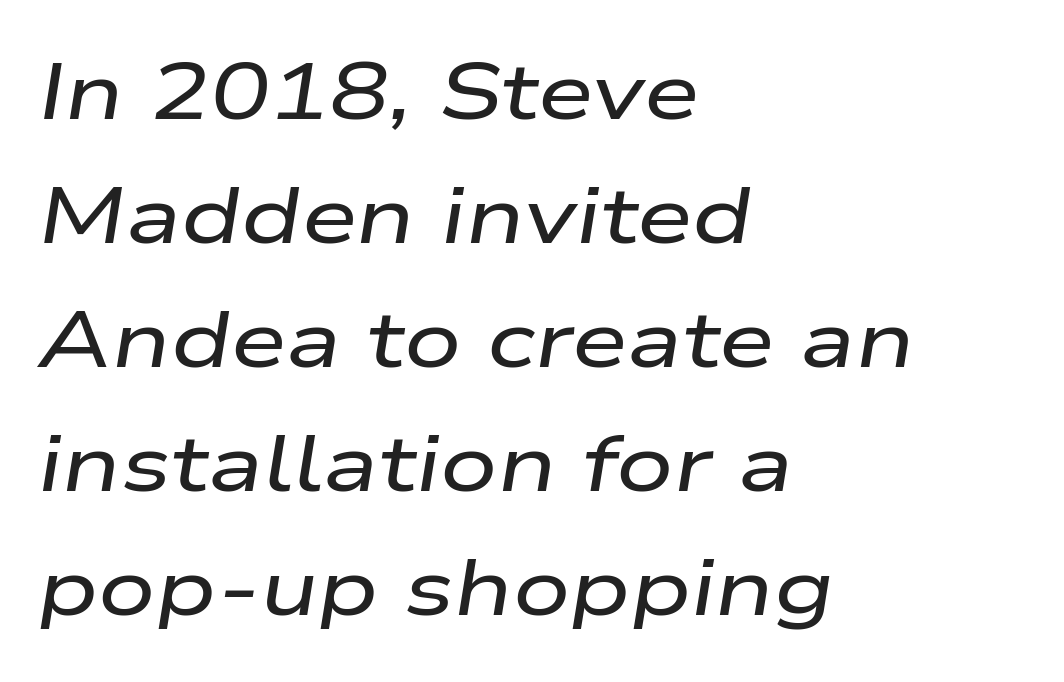
The image shows 80 px wide type, italic (leaning right); set left-aligned, normal line spacing (1.55x), normal letter spacing, not underlined; low stroke contrast and a medium x-height.
